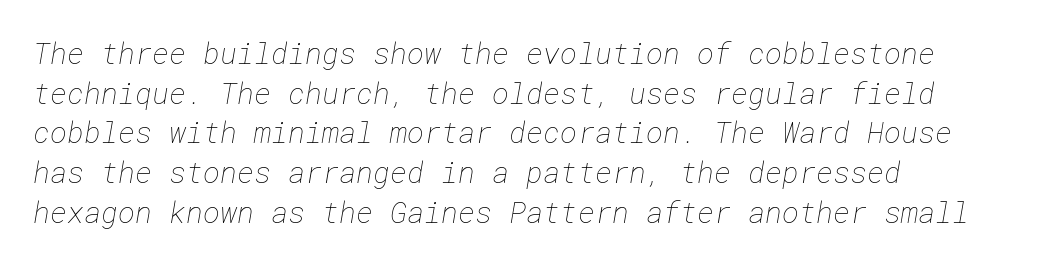
No extra tracking has been applied to these lines. Descender tails drop into unmarked territory. The compositor pushed each line to the left boundary. Is there much room between lines? A standard amount, neither cramped nor airy.
